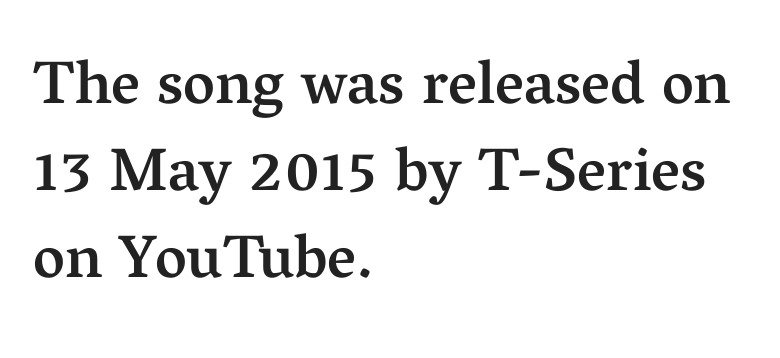
{"serif": "yes", "italic": "no", "bold": "semi", "weight": "semibold", "width": "normal", "stroke_contrast": "medium", "x_height": "medium", "monospaced": "no", "underline": "no", "align": "left", "line_spacing": "normal", "line_spacing_ratio": 1.43, "letter_spacing": "normal", "letter_spacing_em": 0.0, "glyph_px": 61}
